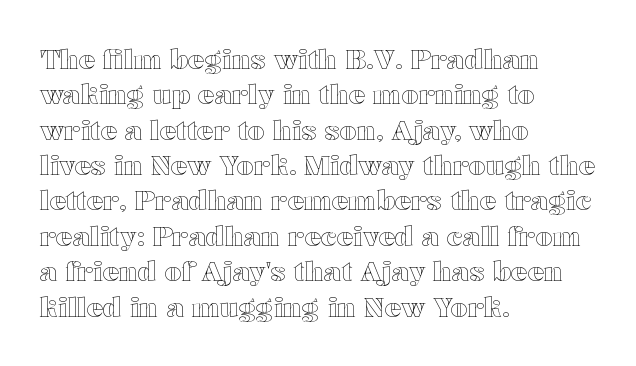
Interline gaps are of average width in this sample. The axis of the letterforms is exactly vertical. Casual observation: everything's shoved over to the left. These lines keep a tight, regular rhythm from letter to letter. Unmarked baselines from the first word to the last.
